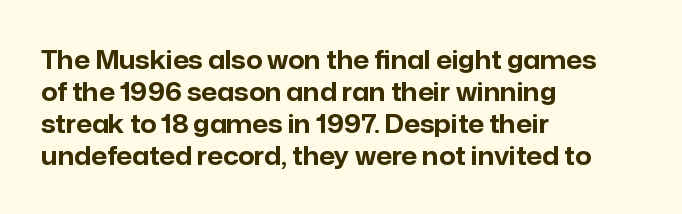
Q: Is the text bold? A: Yes.
Q: Is the text italic (slanted)? A: No, it is upright.
Q: Is the text underlined? A: No.
Q: How is the paragraph aligned? A: Left-aligned.
Q: Is the spacing between letters normal or unusually wide? A: Normal.
Q: Is the spacing between lines tight, normal or loose? A: Normal.
